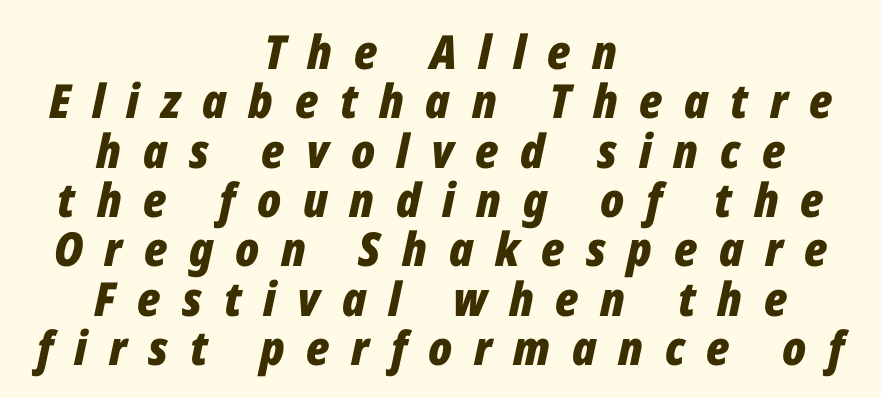
Observe the wide spacing: letters keep a clear distance from each other. Horizontally, the lines are justified to the midpoint only. The letters are slanted; this is an italic face. Nobody drew a line under any word here. Proportional: the letters do not fall into vertical columns.
